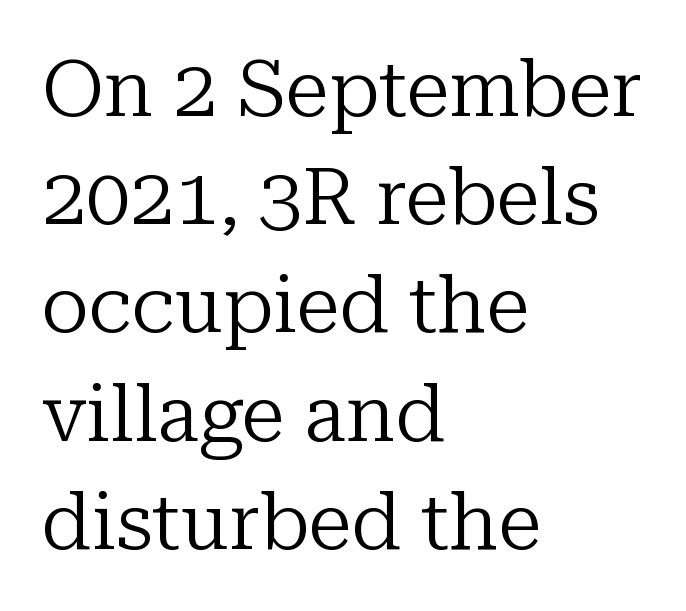
The ragged edge is on the right, which tells us the setting is flush left. The typesetting does not lean heavy: it is not bold. The face used here is proportionally spaced, like ordinary book or web type. Each row of text sits above clean, open space. When letters stand straight like this, we call the style roman or upright. Letter spacing: default.
